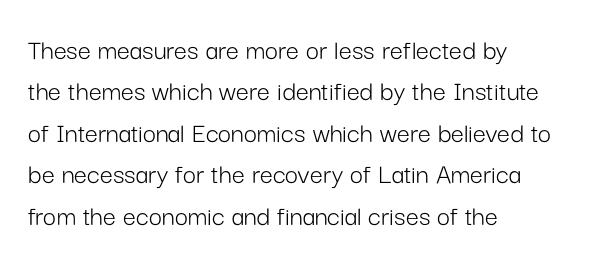
{"serif": "no", "italic": "no", "bold": "no", "weight": "light", "width": "normal", "stroke_contrast": "low", "x_height": "medium", "monospaced": "no", "underline": "no", "align": "left", "line_spacing": "normal", "line_spacing_ratio": 1.43, "letter_spacing": "normal", "letter_spacing_em": 0.0, "glyph_px": 29}
